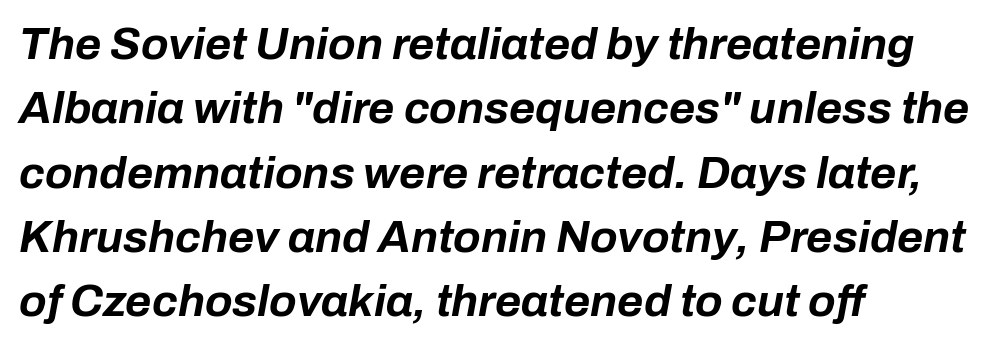
Q: Is the text bold? A: Yes.
Q: Is the text italic (slanted)? A: Yes, it leans right by about 10 degrees.
Q: Is the text underlined? A: No.
Q: How is the paragraph aligned? A: Left-aligned.
Q: Is the spacing between letters normal or unusually wide? A: Normal.
Q: Is the spacing between lines tight, normal or loose? A: Normal.
Q: Width (condensed, normal, or wide)? A: Normal.
Q: Stroke contrast? A: Low.
Q: x-height? A: Medium.
Q: Monospaced? A: No.
